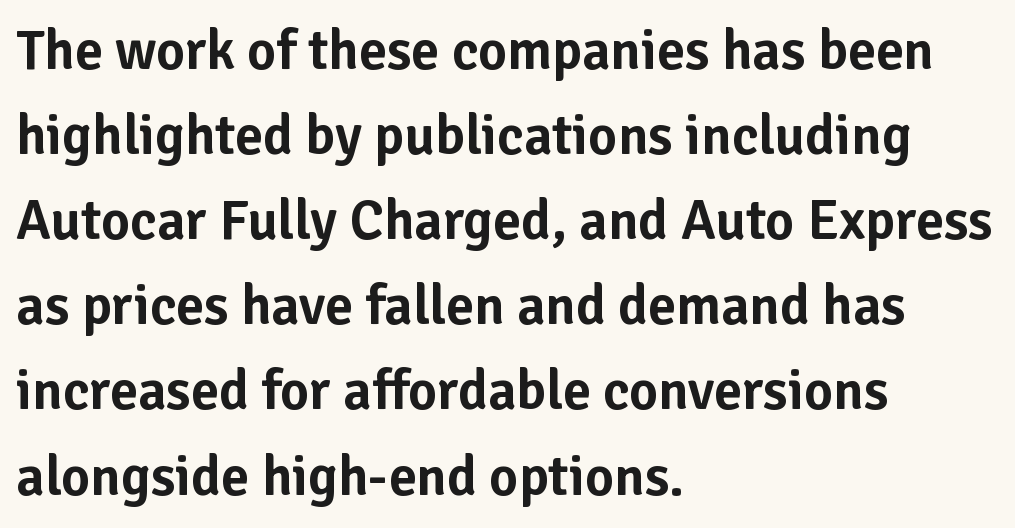
Q: Is the text italic (slanted)? A: No, it is upright.
Q: Is the typeface a serif or a sans-serif typeface? A: Sans-serif.
Q: Is the text underlined? A: No.
Q: How is the paragraph aligned? A: Left-aligned.
Q: Is the spacing between letters normal or unusually wide? A: Normal.
Q: Is the spacing between lines tight, normal or loose? A: Normal.
Q: Width (condensed, normal, or wide)? A: Normal.
Q: Stroke contrast? A: Low.
Q: x-height? A: Medium.
Q: Monospaced? A: No.
